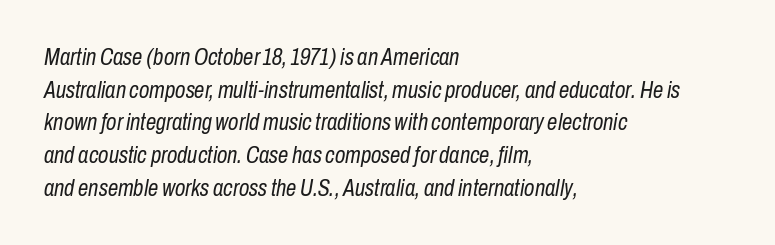
{"italic": "yes", "lean": "right", "slant_degrees": 10, "bold": "no", "underline": "no", "align": "left", "line_spacing": "normal", "line_spacing_ratio": 1.42, "letter_spacing": "normal", "letter_spacing_em": 0.0, "glyph_px": 23}
